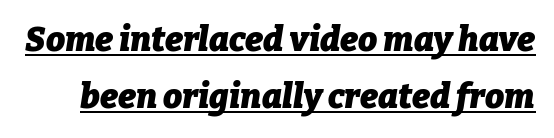
Looking at the ascenders, they clearly lean. The face used here is proportionally spaced, like ordinary book or web type. Honestly, the letter spacing is just normal — you wouldn't notice it. Students, observe the line beneath the letters — that is underlining. Emphasis by weight is at full strength: bold. Evenly set lines give the paragraph a standard silhouette.
